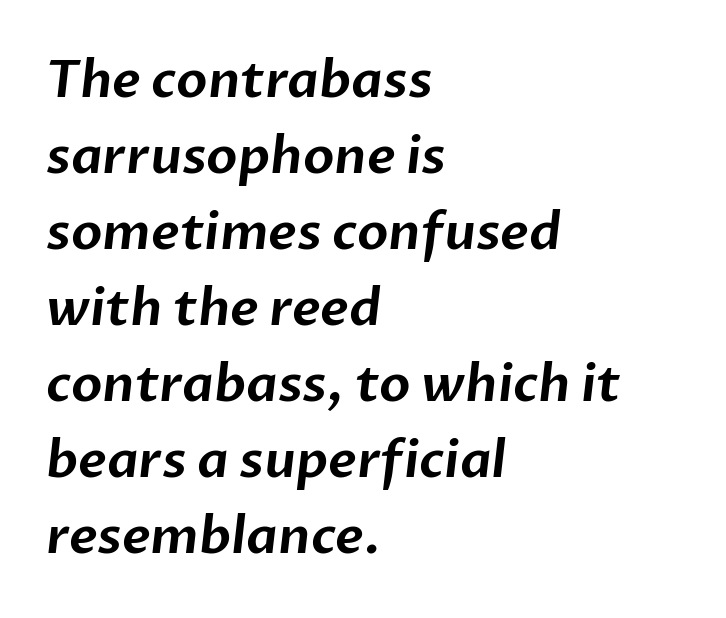
A typesetter would call this zero additional tracking. Underlining? Definitely not there. The passage shown is typeset with a sans-serif family. You could not count columns in this text — the font is proportionally spaced. The space between consecutive lines is moderate. Left-aligned paragraph, ragged on the right.
